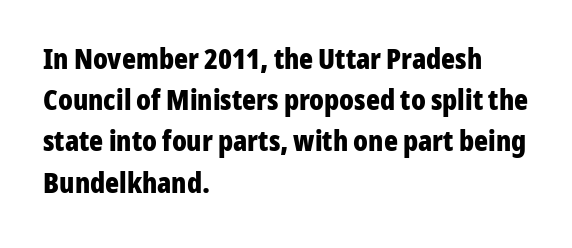
Is this a fixed-width face? No — the glyphs have proportional, varying widths. Stroke thickness is high; the sample reads as a true bold. The zone under the glyphs is completely vacant. The letters sit at their default tracking, neither squeezed nor spread. Quick note: interline space is typical.
